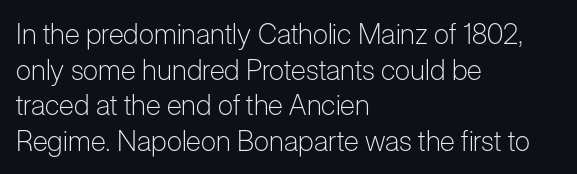
The image shows 28 px light sans-serif type, upright; set left-aligned, normal line spacing (1.27x), normal letter spacing, not underlined; low stroke contrast and a medium x-height.
